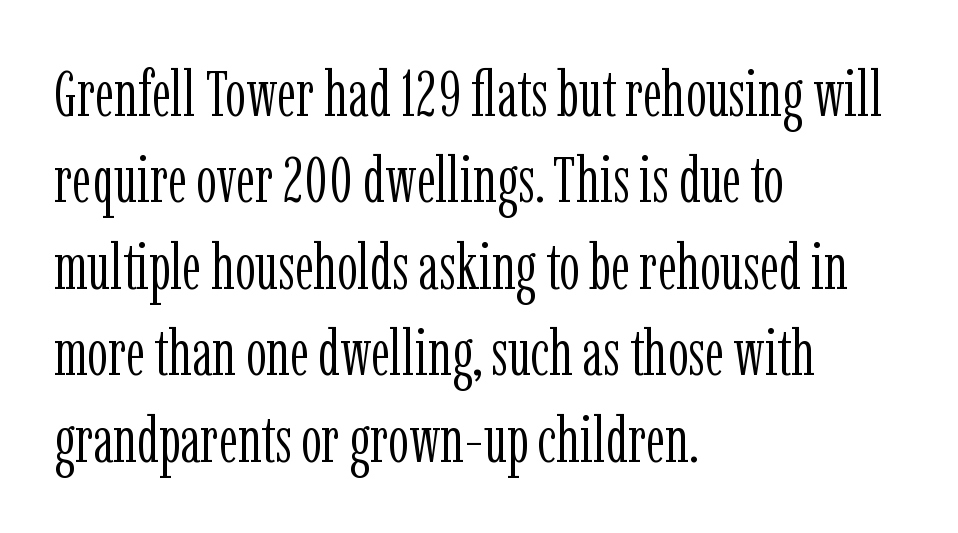
{"serif": "yes", "italic": "no", "bold": "no", "weight": "light", "width": "condensed", "stroke_contrast": "low", "x_height": "medium", "monospaced": "no", "underline": "no", "align": "left", "line_spacing": "normal", "line_spacing_ratio": 1.33, "letter_spacing": "normal", "letter_spacing_em": 0.0, "glyph_px": 65}
